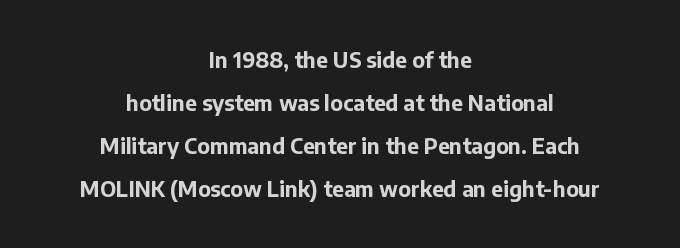
Q: Is the text bold? A: Yes.
Q: Is the text italic (slanted)? A: No, it is upright.
Q: Is the text underlined? A: No.
Q: How is the paragraph aligned? A: Centered.
Q: Is the spacing between letters normal or unusually wide? A: Normal.
Q: Is the spacing between lines tight, normal or loose? A: Loose.
